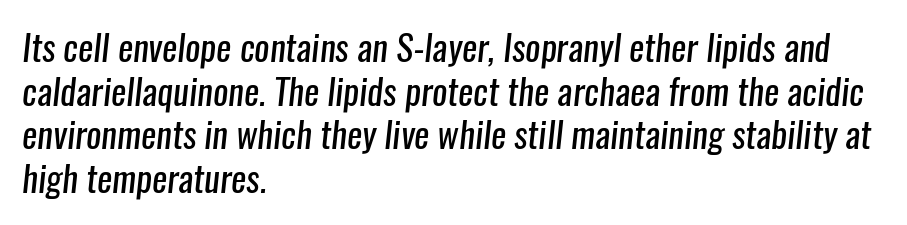
The image shows 36 px regular-weight, condensed sans-serif type; set left-aligned, line spacing 1.21x, normal letter spacing, not underlined; low stroke contrast and a medium x-height.
